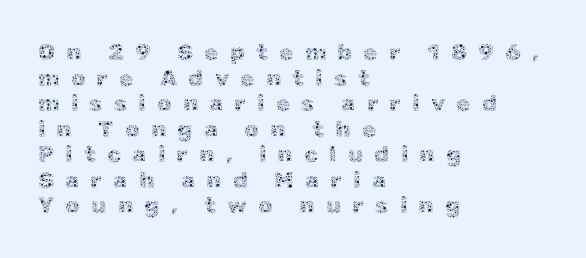
Q: Is the text bold? A: No.
Q: Is the text italic (slanted)? A: No, it is upright.
Q: Is the text underlined? A: No.
Q: How is the paragraph aligned? A: Left-aligned.
Q: Is the spacing between letters normal or unusually wide? A: Unusually wide.
Q: Is the spacing between lines tight, normal or loose? A: Tight.
